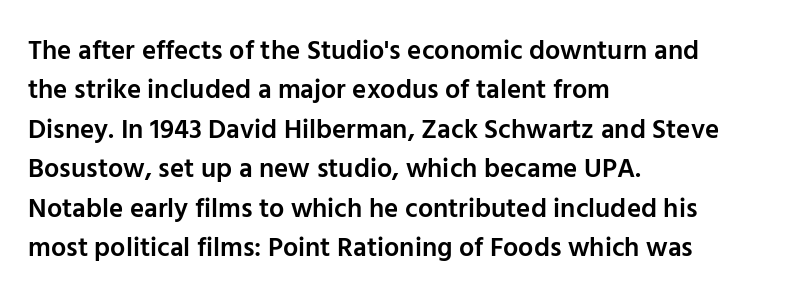
The line texture is even and compact thanks to regular tracking. The vertical gap from one line to the next is medium. It's the straight-up-and-down kind of type. I'd describe the lettering as semibold — firm but not a full bold. Layout note: lines flush left. Words float on clear page, feet unadorned.
